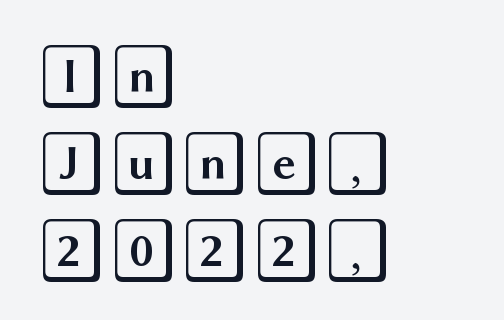
The image shows 65 px wide type, upright; set left-aligned, normal line spacing (1.34x), normal letter spacing, not underlined; a large x-height.
